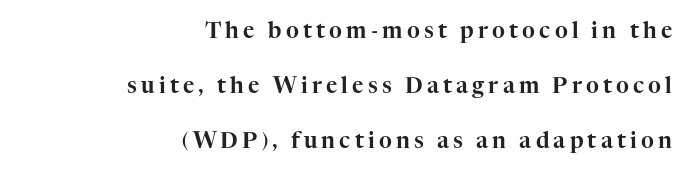
{"italic": "no", "underline": "no", "align": "right", "line_spacing": "loose", "line_spacing_ratio": 2.49, "glyph_px": 22}
